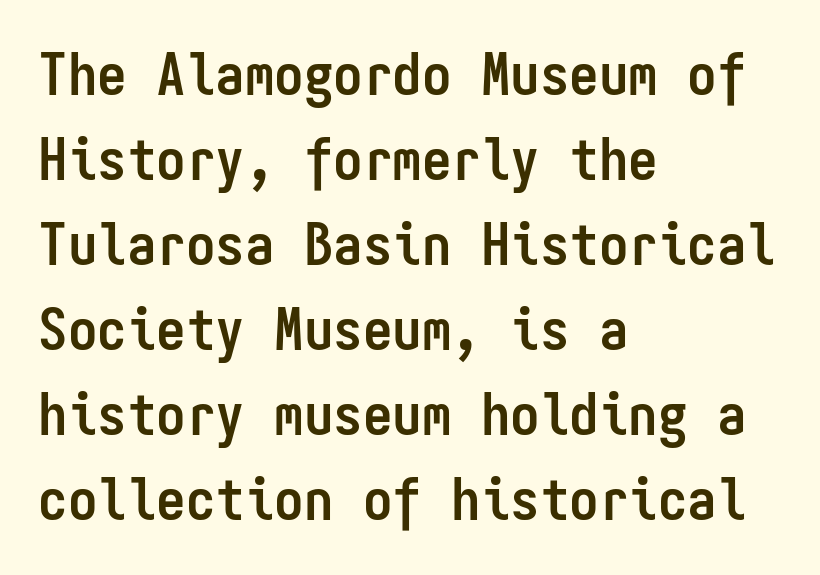
{"serif": "no", "italic": "no", "bold": "yes", "weight": "semibold", "width": "condensed", "stroke_contrast": "low", "x_height": "medium", "monospaced": "yes", "underline": "no", "align": "left", "line_spacing": "normal", "line_spacing_ratio": 1.44, "letter_spacing": "normal", "letter_spacing_em": 0.0, "glyph_px": 59}
